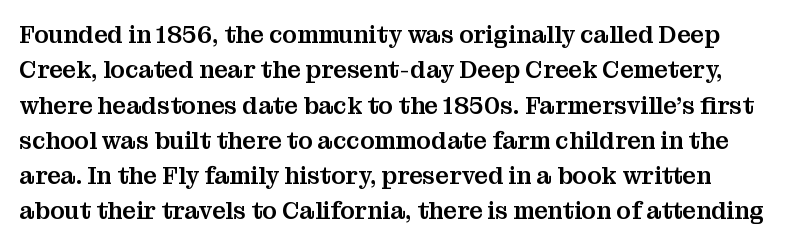
The image shows 24 px text type, upright; set normal line spacing (1.47x), normal letter spacing, not underlined.
